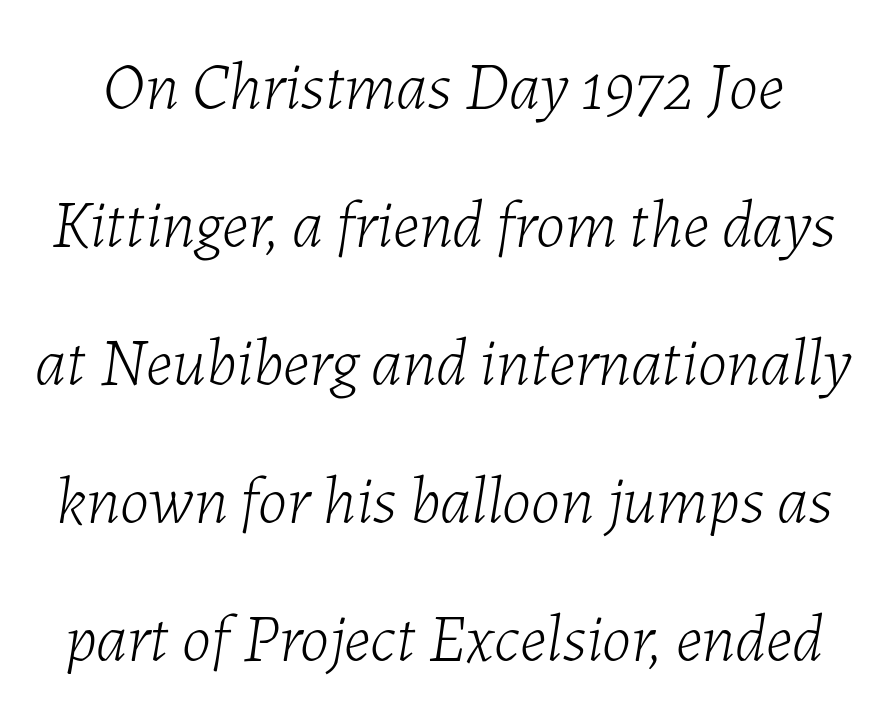
{"italic": "yes", "lean": "right", "slant_degrees": 7, "bold": "no", "weight": "light", "width": "normal", "stroke_contrast": "low", "x_height": "medium", "monospaced": "no", "underline": "no", "line_spacing": "loose", "line_spacing_ratio": 2.06, "letter_spacing": "normal", "letter_spacing_em": 0.0, "glyph_px": 67}
